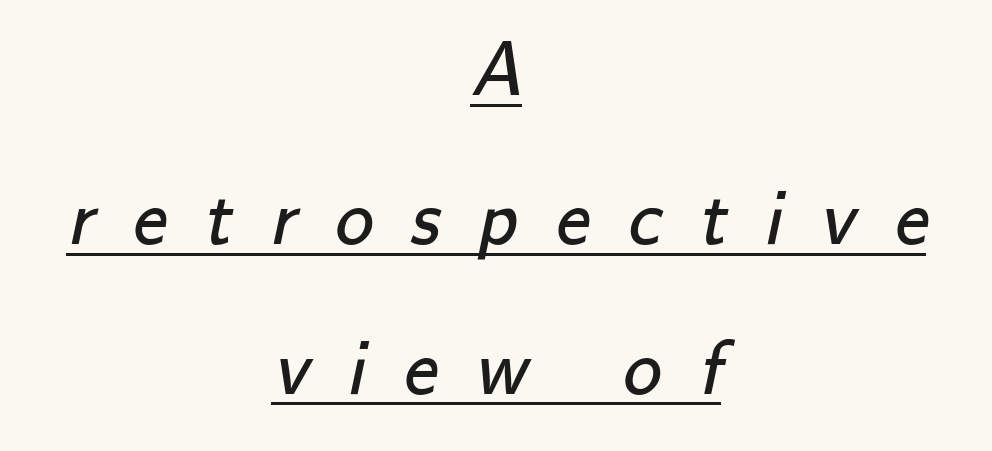
Unlike a traditional serif, this face leaves its strokes unadorned. One glance says open: line gaps are wider than usual. No letter is thick-stroked: the sample isn't bold. A typesetter would call this proportional, since set widths differ per character.
